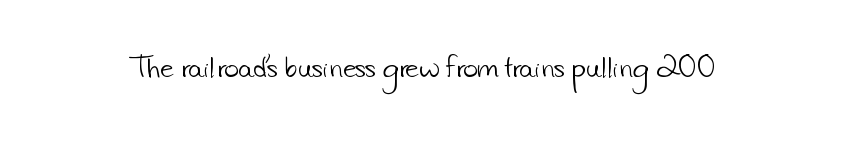
The image shows 25 px text type; set normal letter spacing, not underlined.
